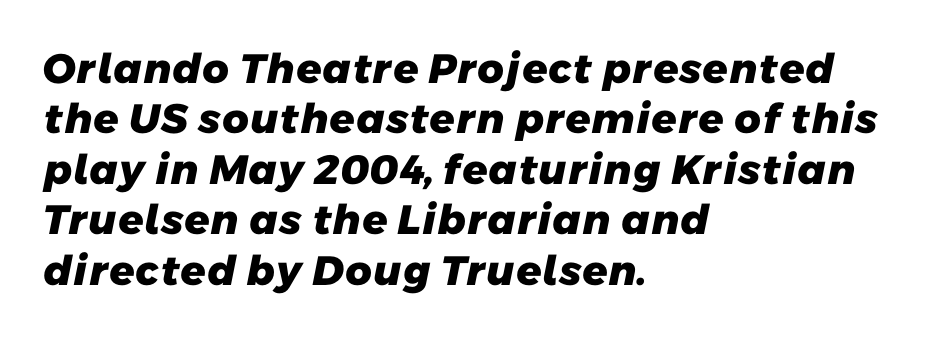
The image shows 41 px heavy sans-serif type; set left-aligned, line spacing 1.23x, normal letter spacing, not underlined; low stroke contrast and a medium x-height.
